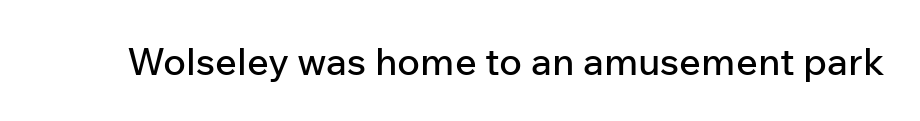
The image shows 38 px sans-serif type, upright; set normal letter spacing, not underlined; low stroke contrast and a medium x-height.
